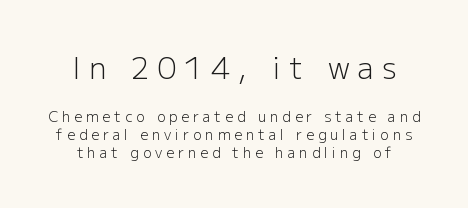
{"serif": "no", "italic": "no", "bold": "no", "weight": "light", "width": "normal", "stroke_contrast": "low", "x_height": "medium", "monospaced": "no", "underline": "no", "line_spacing": "normal", "line_spacing_ratio": 1.27, "letter_spacing": "wide", "letter_spacing_em": 0.29, "larger_block": "first", "size_ratio": 2.07, "glyph_px": 29}
